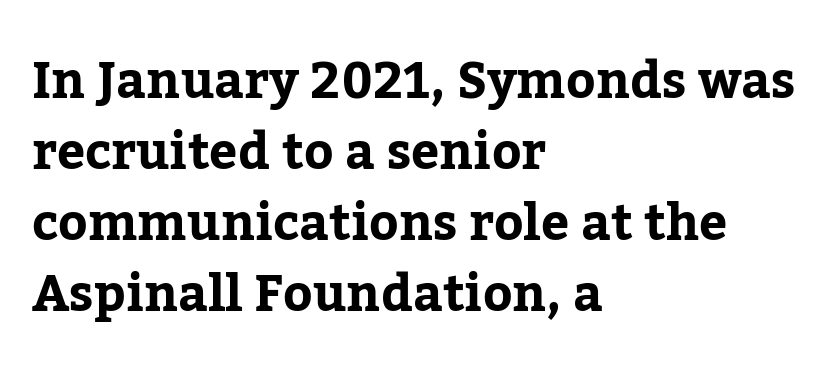
Type without underlining. Whoever set this chose a conventional vertical rhythm. Character widths vary here, with narrow letters taking less room than wide ones. Check where the strokes stop: tiny serifs finish them off. If you drew a ruler down the left edge, every line would touch it. A roman cut, with each character standing at attention.
